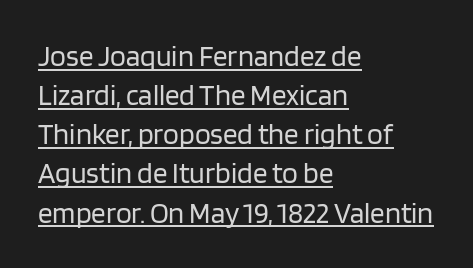
The image shows 29 px regular-weight sans-serif type, upright; set left-aligned, normal line spacing (1.35x), normal letter spacing, underlined; low stroke contrast and a large x-height.
